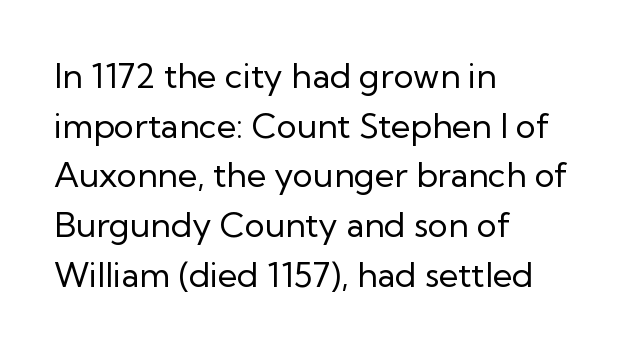
{"serif": "no", "italic": "no", "bold": "no", "weight": "regular", "width": "normal", "stroke_contrast": "low", "x_height": "medium", "monospaced": "no", "underline": "no", "align": "left", "line_spacing": "normal", "line_spacing_ratio": 1.46, "letter_spacing": "normal", "letter_spacing_em": 0.0, "glyph_px": 34}
